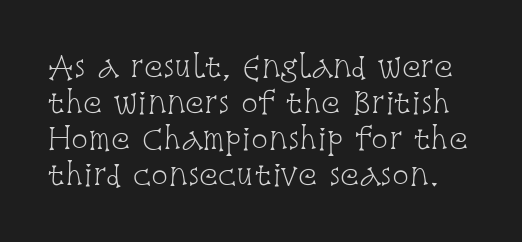
The gap between lines stays unmarked. The font sits on the lighter half of the weight spectrum, regular included. Does extra space separate the letters? No, they use regular spacing. Every stem runs plumb, perpendicular to the baseline. Character widths vary here, with narrow letters taking less room than wide ones.
